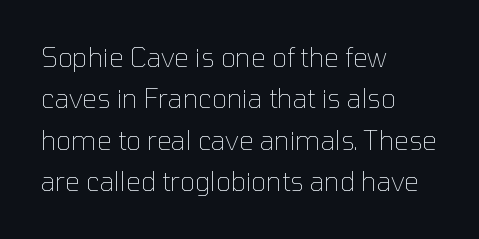
Q: Is the text bold? A: No.
Q: Is the text italic (slanted)? A: No, it is upright.
Q: Is the text underlined? A: No.
Q: How is the paragraph aligned? A: Left-aligned.
Q: Is the spacing between letters normal or unusually wide? A: Normal.
Q: Is the spacing between lines tight, normal or loose? A: Normal.
